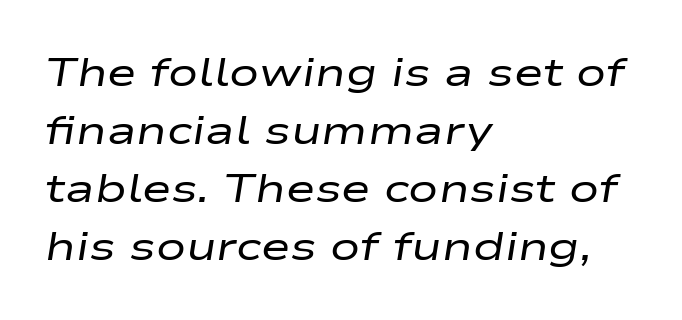
The font sits on the lighter half of the weight spectrum, regular included. The passage shown leans; its letterforms are oblique. Underline: absent. This rendering leaves character spacing at its baseline value. The rendering uses a moderate line-height, typical for paragraphs.
